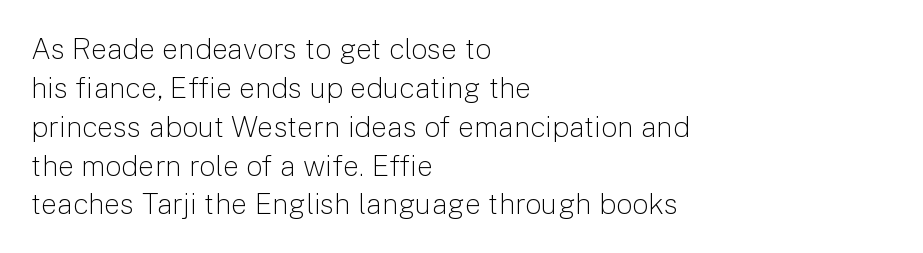
In terms of letterform style, serifs are entirely absent. Is the type heavy? It reads as light-to-regular instead. Italic: no, the glyphs are upright roman. How are the letters spaced? Ordinarily, with no added tracking. The designer left line spacing at the default. The foot of each line stays bare and open.
